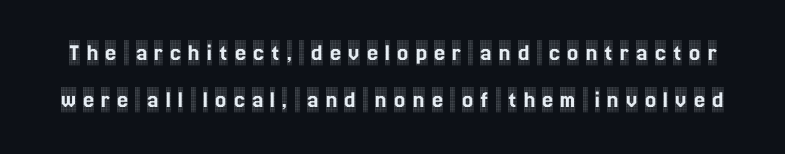
The image shows 25 px text type, upright; set loose line spacing (1.9x), unusually wide letter spacing (+0.28 em), not underlined.
